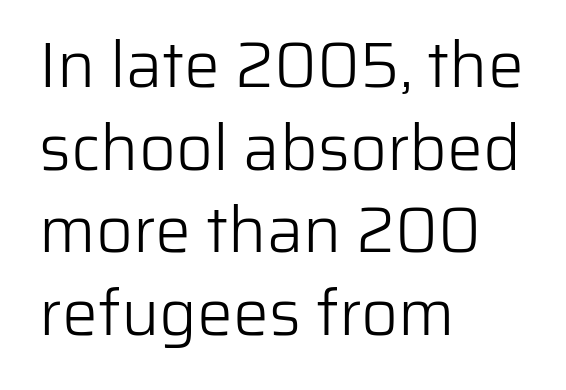
Q: Is the text bold? A: No.
Q: Is the text italic (slanted)? A: No, it is upright.
Q: Is the typeface a serif or a sans-serif typeface? A: Sans-serif.
Q: Is the text underlined? A: No.
Q: How is the paragraph aligned? A: Left-aligned.
Q: Is the spacing between letters normal or unusually wide? A: Normal.
Q: Is the spacing between lines tight, normal or loose? A: Normal.
Q: Width (condensed, normal, or wide)? A: Normal.
Q: Stroke contrast? A: Low.
Q: x-height? A: Medium.
Q: Monospaced? A: No.
